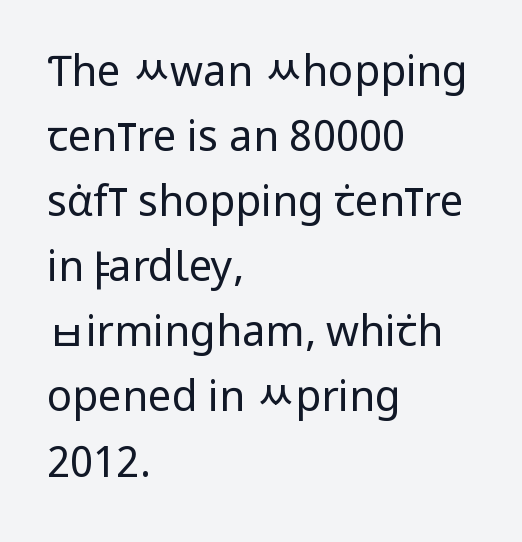
Q: Is the text bold? A: No.
Q: Is the text italic (slanted)? A: No, it is upright.
Q: Is the typeface a serif or a sans-serif typeface? A: Sans-serif.
Q: Is the text underlined? A: No.
Q: How is the paragraph aligned? A: Left-aligned.
Q: Is the spacing between letters normal or unusually wide? A: Normal.
Q: Is the spacing between lines tight, normal or loose? A: Normal.
Q: Width (condensed, normal, or wide)? A: Condensed.
Q: Stroke contrast? A: Low.
Q: x-height? A: Large.
Q: Monospaced? A: No.
